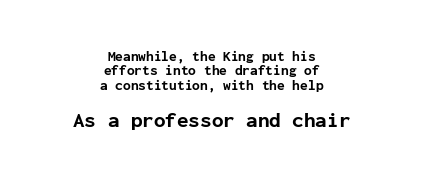
Q: Is the text bold? A: Yes.
Q: Is the text italic (slanted)? A: No, it is upright.
Q: Is the text underlined? A: No.
Q: How is the paragraph aligned? A: Centered.
Q: Is the spacing between letters normal or unusually wide? A: Normal.
Q: Is the spacing between lines tight, normal or loose? A: Tight.
Q: Which block of text is set in a larger size, the first (top) or the second (bottom)? A: The second (bottom) one.
